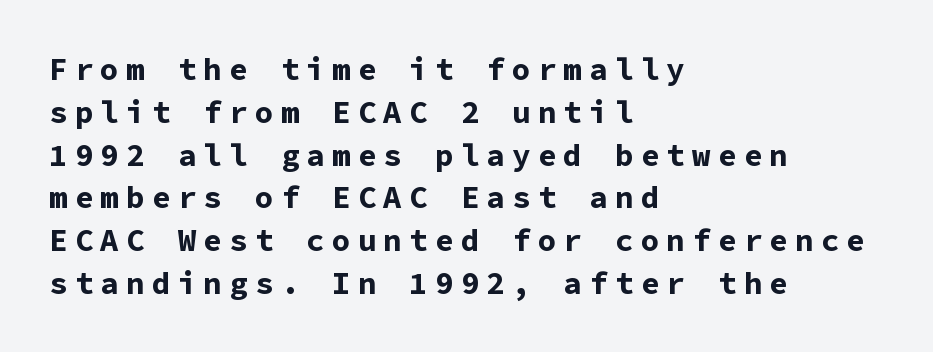
{"serif": "no", "italic": "no", "bold": "yes", "weight": "bold", "width": "normal", "stroke_contrast": "low", "x_height": "medium", "monospaced": "yes", "underline": "no", "align": "left", "line_spacing": "normal", "line_spacing_ratio": 1.38, "letter_spacing": "wide", "letter_spacing_em": 0.23, "glyph_px": 31}
